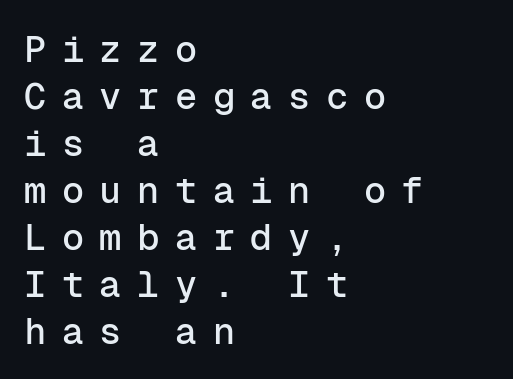
{"serif": "no", "italic": "no", "width": "normal", "stroke_contrast": "low", "x_height": "medium", "monospaced": "yes", "underline": "no", "align": "left", "line_spacing": "normal", "line_spacing_ratio": 1.27, "letter_spacing": "wide", "letter_spacing_em": 0.42, "glyph_px": 37}
